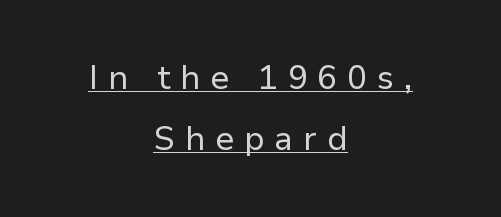
Q: Is the text bold? A: No.
Q: Is the text italic (slanted)? A: No, it is upright.
Q: Is the typeface a serif or a sans-serif typeface? A: Sans-serif.
Q: Is the text underlined? A: Yes.
Q: How is the paragraph aligned? A: Centered.
Q: Is the spacing between letters normal or unusually wide? A: Unusually wide.
Q: Width (condensed, normal, or wide)? A: Normal.
Q: Stroke contrast? A: Low.
Q: x-height? A: Medium.
Q: Monospaced? A: No.
